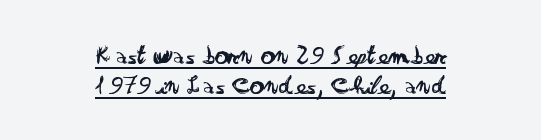
Q: Is the text bold? A: No.
Q: Is the text italic (slanted)? A: No, it is upright.
Q: Is the typeface a serif or a sans-serif typeface? A: Sans-serif.
Q: Is the text underlined? A: Yes.
Q: How is the paragraph aligned? A: Centered.
Q: Is the spacing between letters normal or unusually wide? A: Normal.
Q: Is the spacing between lines tight, normal or loose? A: Tight.
Q: Width (condensed, normal, or wide)? A: Wide.
Q: Stroke contrast? A: Low.
Q: x-height? A: Small.
Q: Monospaced? A: No.
